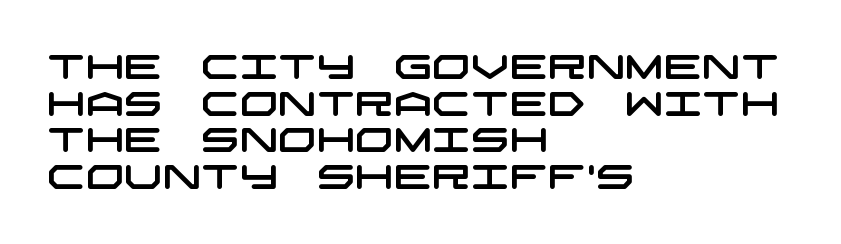
{"serif": "no", "width": "wide", "stroke_contrast": "low", "x_height": "large", "underline": "no", "align": "left", "line_spacing": "tight", "line_spacing_ratio": 1.08, "letter_spacing": "normal", "letter_spacing_em": 0.0, "glyph_px": 34}
